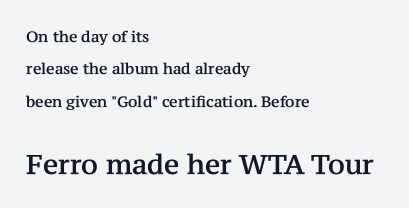
{"italic": "no", "underline": "no", "align": "left", "line_spacing": "loose", "line_spacing_ratio": 2.16, "letter_spacing": "normal", "letter_spacing_em": 0.0, "larger_block": "second", "size_ratio": 1.8, "glyph_px": 27}
